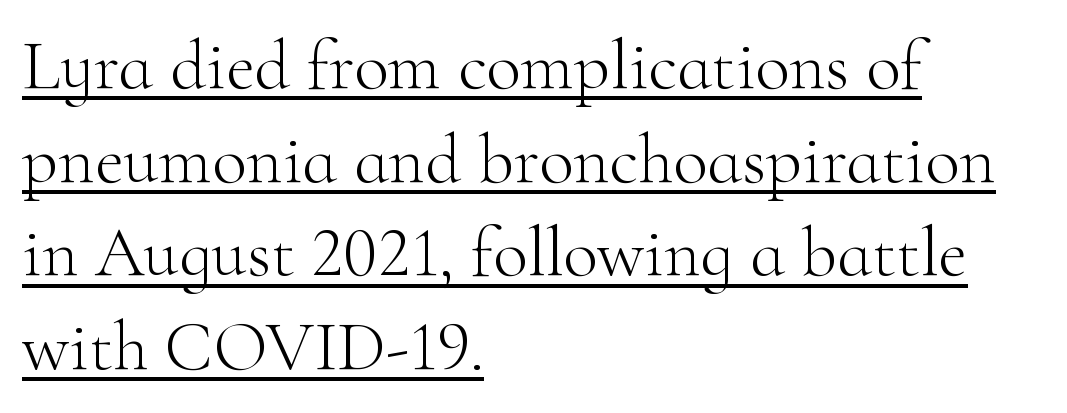
In terms of posture, this sample is upright. The tracking reads as untouched default to a designer's eye. In terms of letterform style, serifs are clearly present. Notice how descenders clear the ascenders below comfortably — that's standard leading. Heaviness? Minimal to ordinary, like unemphasized prose. Does the copy run flush right? No — it runs flush left.
